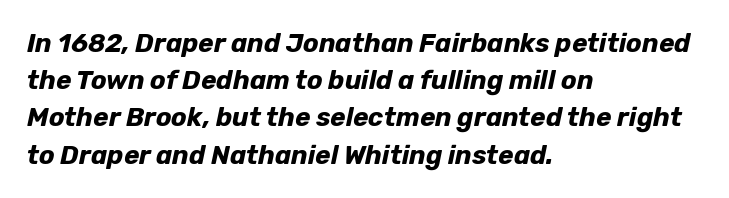
Q: Is the text bold? A: Yes.
Q: Is the text italic (slanted)? A: Yes, it leans right by about 12 degrees.
Q: Is the text underlined? A: No.
Q: How is the paragraph aligned? A: Left-aligned.
Q: Is the spacing between letters normal or unusually wide? A: Normal.
Q: Is the spacing between lines tight, normal or loose? A: Normal.
